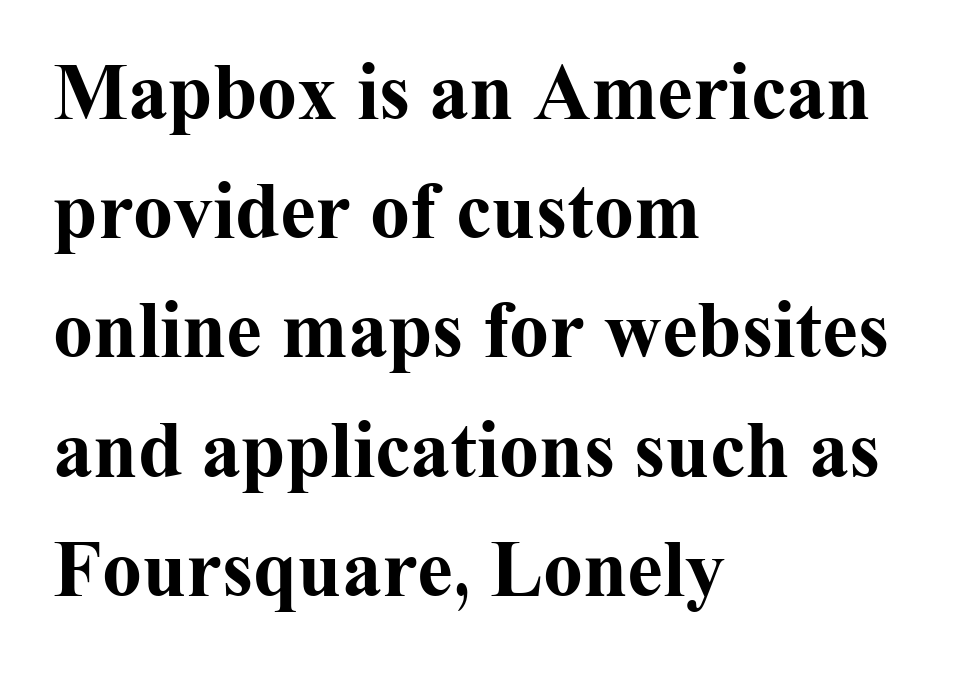
Is the letter spacing exaggerated? No — it looks like the ordinary default. Stroke terminals: seriffed. The rag falls on the right side of this text block. The space directly below the letters is spotless.
